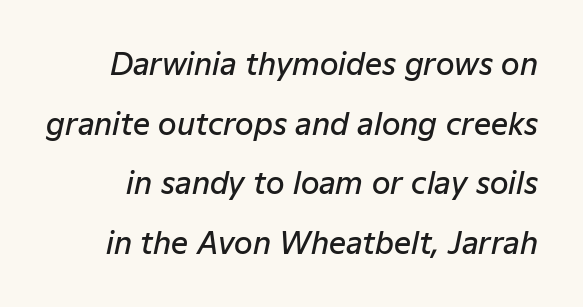
Character widths vary here, with narrow letters taking less room than wide ones. Does the leading feel generous? Absolutely, it's lavish. Observe the lean: these are italic letterforms. The space directly below the letters is spotless. The face used here is rendered with its standard letterfit.
